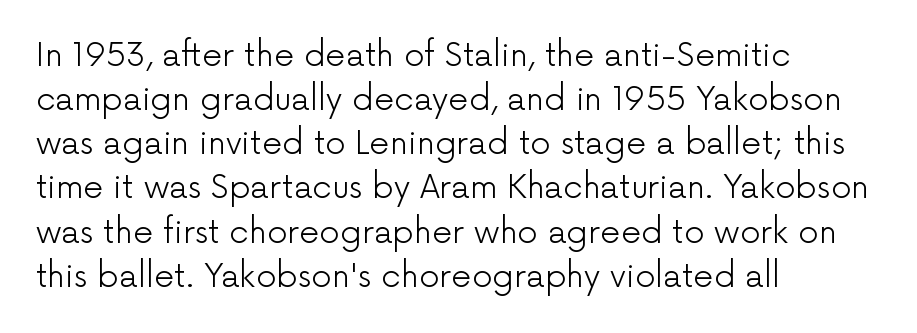
Q: Is the text bold? A: No.
Q: Is the text italic (slanted)? A: No, it is upright.
Q: Is the typeface a serif or a sans-serif typeface? A: Sans-serif.
Q: Is the text underlined? A: No.
Q: How is the paragraph aligned? A: Left-aligned.
Q: Is the spacing between letters normal or unusually wide? A: Normal.
Q: Is the spacing between lines tight, normal or loose? A: Normal.
Q: Width (condensed, normal, or wide)? A: Normal.
Q: Stroke contrast? A: Low.
Q: x-height? A: Medium.
Q: Monospaced? A: No.
